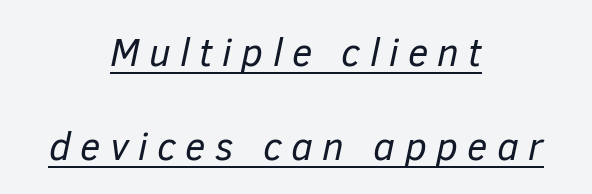
Is this a heavy cut? Hardly; it is regular or lighter. Compared with typical paragraphs, the rows here are farther apart. The lettering is marked with a stroke running underneath it. The line texture is sparse and dotted thanks to wide tracking. Think of a printed novel: that variable character pitch is what you see here. When letters slant like this, we call the style italic.
